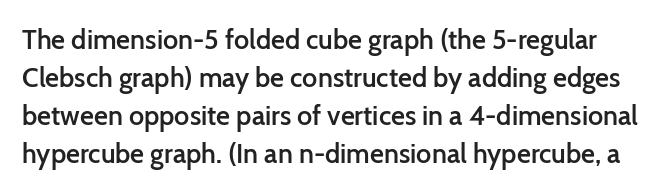
Q: Is the text bold? A: Semi-bold.
Q: Is the text italic (slanted)? A: No, it is upright.
Q: Is the text underlined? A: No.
Q: Is the spacing between letters normal or unusually wide? A: Normal.
Q: Is the spacing between lines tight, normal or loose? A: Normal.
